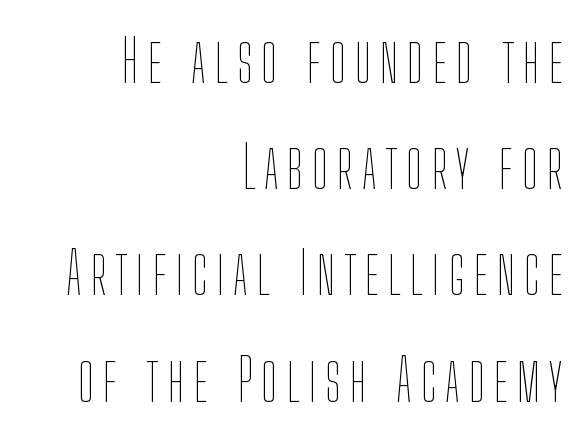
Q: Is the text bold? A: No.
Q: Is the text italic (slanted)? A: No, it is upright.
Q: Is the text underlined? A: No.
Q: How is the paragraph aligned? A: Right-aligned.
Q: Width (condensed, normal, or wide)? A: Condensed.
Q: Stroke contrast? A: Low.
Q: x-height? A: Medium.
Q: Monospaced? A: No.
